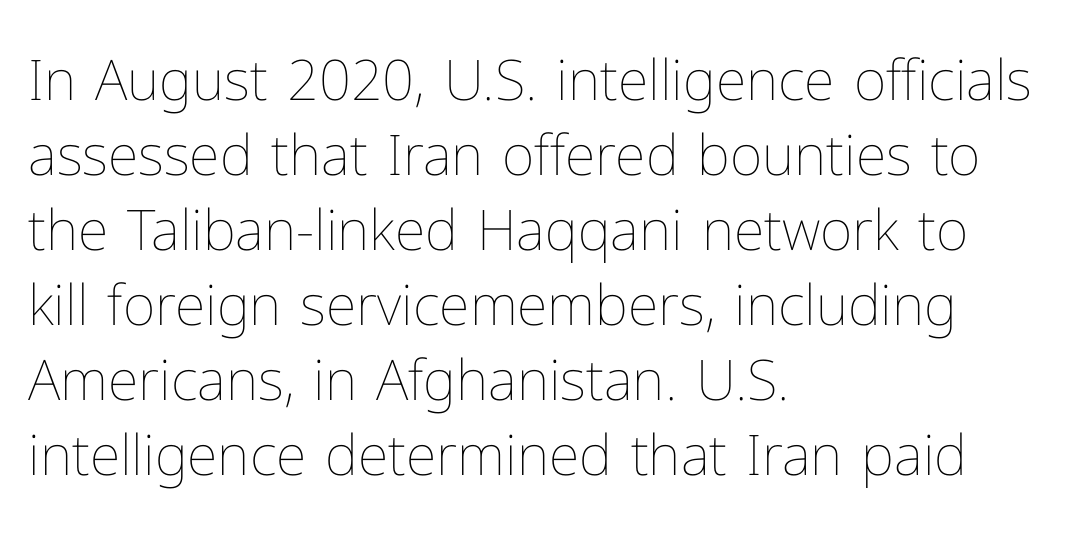
{"italic": "no", "bold": "no", "weight": "thin", "width": "normal", "stroke_contrast": "low", "x_height": "medium", "monospaced": "no", "underline": "no", "align": "left", "line_spacing": "normal", "line_spacing_ratio": 1.34, "letter_spacing": "normal", "letter_spacing_em": 0.0, "glyph_px": 56}
